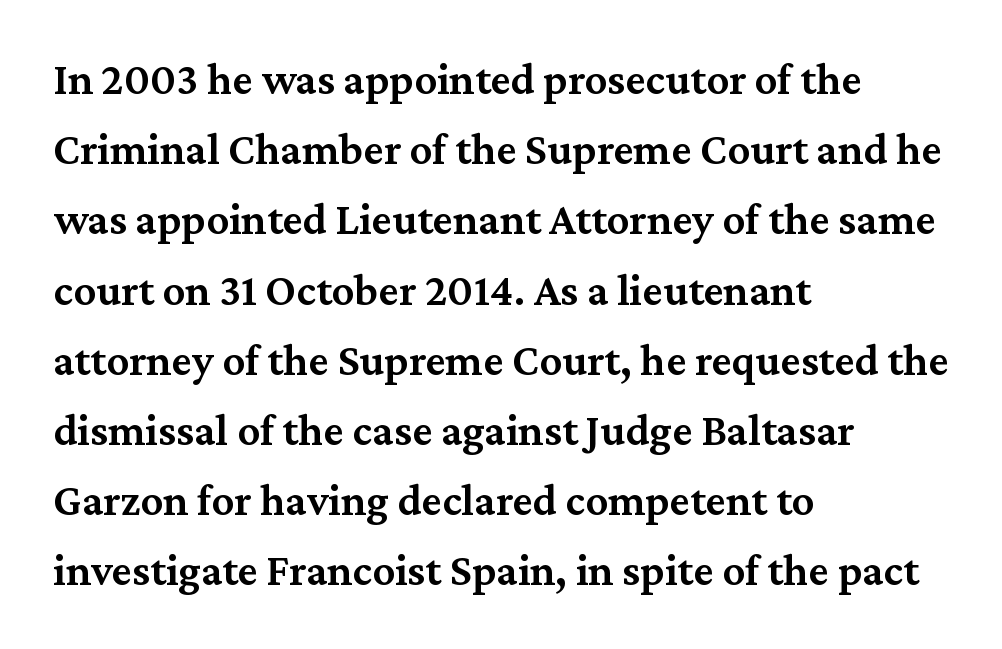
{"serif": "yes", "italic": "no", "bold": "semi", "weight": "semibold", "width": "normal", "stroke_contrast": "medium", "x_height": "medium", "monospaced": "no", "underline": "no", "align": "left", "line_spacing": "normal", "line_spacing_ratio": 1.56, "letter_spacing": "normal", "letter_spacing_em": 0.0, "glyph_px": 45}
